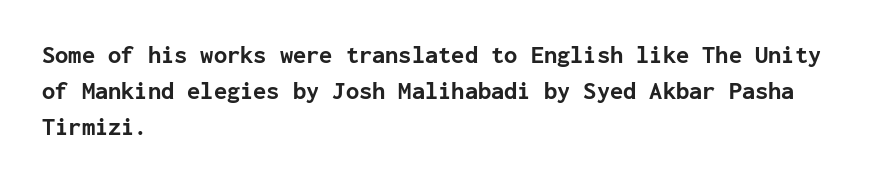
Q: Is the text bold? A: Yes.
Q: Is the text italic (slanted)? A: No, it is upright.
Q: Is the text underlined? A: No.
Q: How is the paragraph aligned? A: Left-aligned.
Q: Is the spacing between letters normal or unusually wide? A: Normal.
Q: Is the spacing between lines tight, normal or loose? A: Normal.
